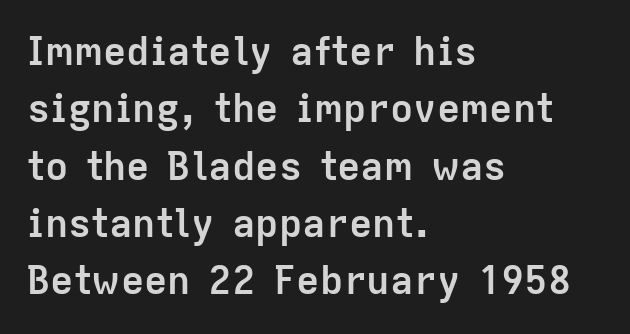
The letters are bold, with thick, heavy strokes. Varying glyph widths throughout — classic text-font behaviour. The rows are spaced the way most documents space them. A student would call this left alignment; a typographer would say flush left, rag right. Does the type have serifs? No, each stem ends abruptly. The zone under the glyphs is completely vacant.
